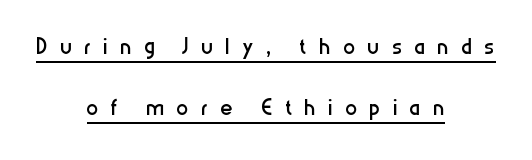
Typeset on center — no edge is straight. Think of a printed novel: that variable character pitch is what you see here. The passage shown is typeset with a sans-serif family. Unbolded letterforms with no extra heft. Substantial extra tracking has been applied to these lines. In terms of leading, this rendering errs on the spacious side.
